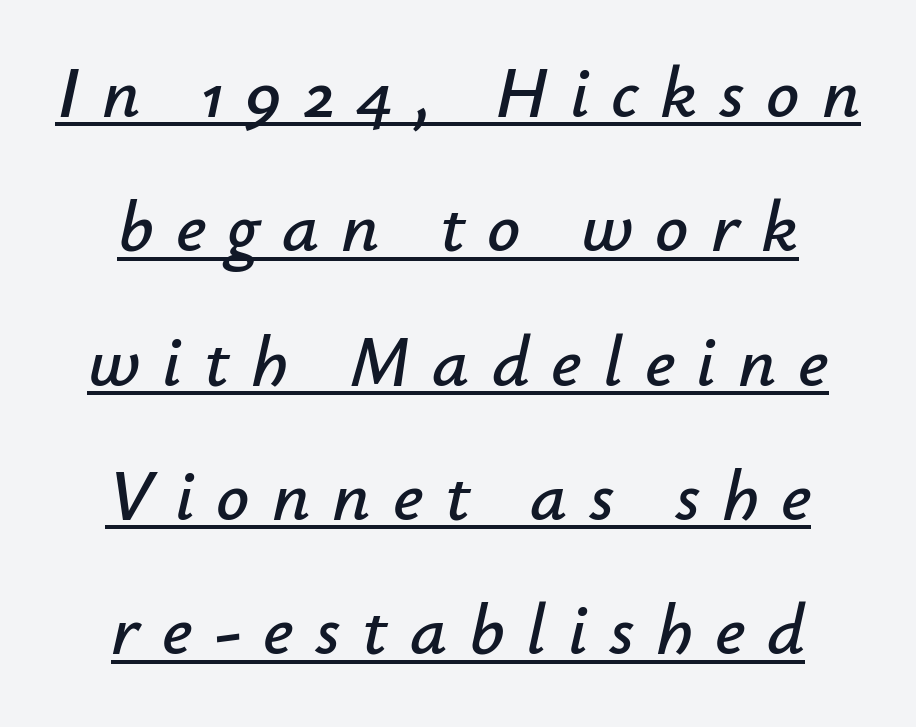
{"italic": "yes", "lean": "right", "slant_degrees": 12, "width": "normal", "stroke_contrast": "low", "x_height": "small", "monospaced": "no", "underline": "yes", "align": "center", "line_spacing_ratio": 1.84, "letter_spacing": "wide", "letter_spacing_em": 0.3, "glyph_px": 73}
